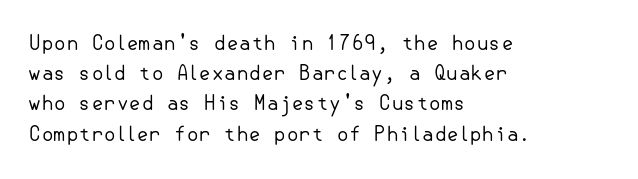
{"italic": "no", "bold": "no", "underline": "no", "align": "left", "line_spacing": "normal", "line_spacing_ratio": 1.51, "letter_spacing": "normal", "letter_spacing_em": 0.0, "glyph_px": 20}
